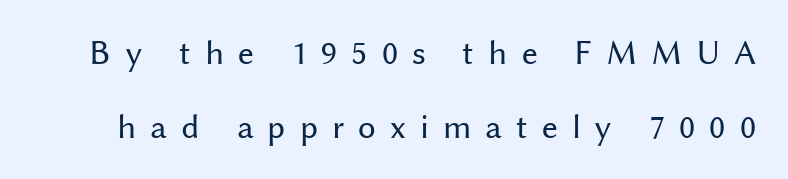
Q: Is the text bold? A: No.
Q: Is the text italic (slanted)? A: No, it is upright.
Q: Is the typeface a serif or a sans-serif typeface? A: Sans-serif.
Q: Is the text underlined? A: No.
Q: Is the spacing between letters normal or unusually wide? A: Unusually wide.
Q: Is the spacing between lines tight, normal or loose? A: Loose.
Q: Width (condensed, normal, or wide)? A: Normal.
Q: Stroke contrast? A: Medium.
Q: x-height? A: Medium.
Q: Monospaced? A: No.
